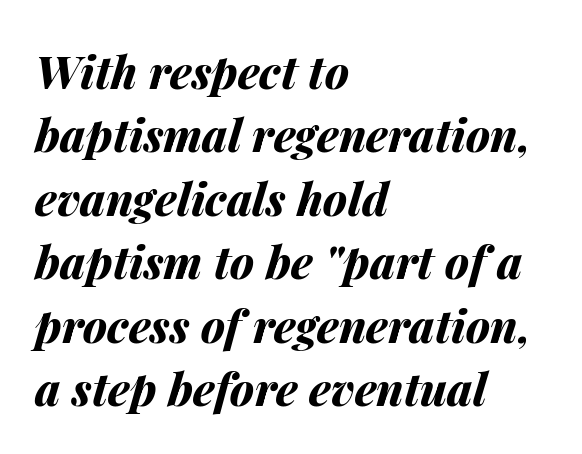
The image shows 45 px bold type, italic (leaning right); set left-aligned, normal line spacing (1.41x), normal letter spacing, not underlined; medium stroke contrast and a medium x-height.
